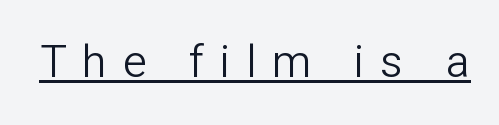
The image shows 45 px light sans-serif type, upright; set unusually wide letter spacing (+0.35 em), underlined; low stroke contrast and a medium x-height.
